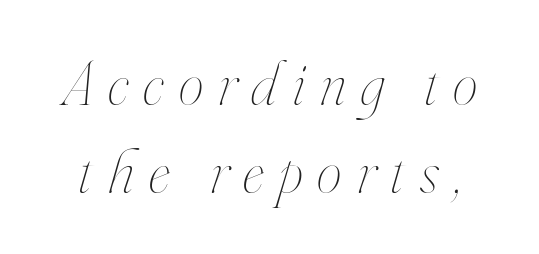
Q: Is the text bold? A: No.
Q: Is the text italic (slanted)? A: Yes, it leans right by about 16 degrees.
Q: Is the text underlined? A: No.
Q: Is the spacing between letters normal or unusually wide? A: Unusually wide.
Q: Is the spacing between lines tight, normal or loose? A: Normal.
Q: Width (condensed, normal, or wide)? A: Condensed.
Q: Stroke contrast? A: High.
Q: x-height? A: Small.
Q: Monospaced? A: No.
